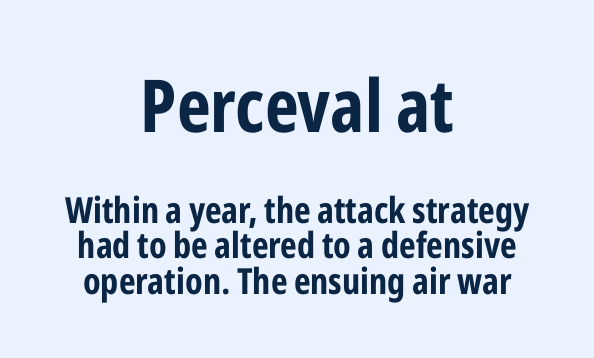
Unmarked baselines from the first word to the last. Look at the stroke-to-counter ratio: heavy, a bold. Bigger letters appear in the top chunk; the bottom chunk is reduced. The paragraph shown floats in the horizontal middle. Students, note that the glyphs here touch the page at normal intervals. Tall strokes in this sample are plumb rather than angled.
